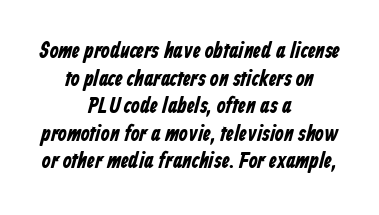
{"bold": "yes", "underline": "no", "align": "center", "line_spacing_ratio": 1.2, "letter_spacing": "normal", "letter_spacing_em": 0.0, "glyph_px": 23}
